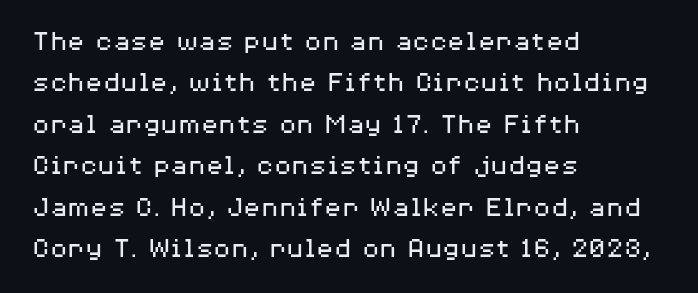
Posture: vertical. Descenders hang freely into open space. Varying glyph widths throughout — classic text-font behaviour. Notice how descenders clear the ascenders below comfortably — that's standard leading. This reads as an unemphasized weight, regular at the heaviest.
